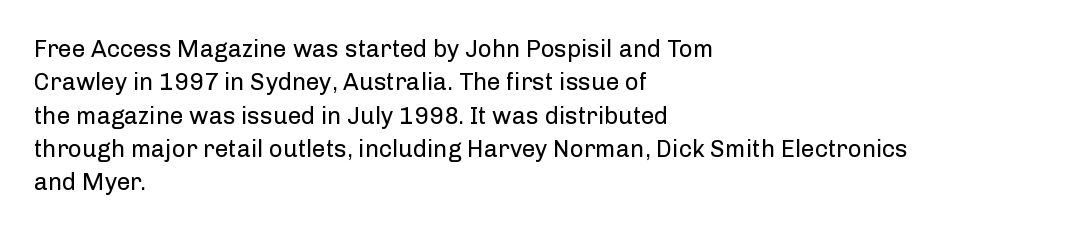
Q: Is the text bold? A: No.
Q: Is the text italic (slanted)? A: No, it is upright.
Q: Is the text underlined? A: No.
Q: How is the paragraph aligned? A: Left-aligned.
Q: Is the spacing between letters normal or unusually wide? A: Normal.
Q: Is the spacing between lines tight, normal or loose? A: Normal.
